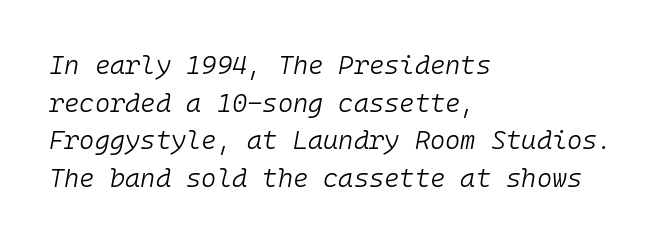
The passage shown has conventional tracking throughout. A typesetter would mark this as italic. Whoever set this chose a conventional vertical rhythm. Type without underlining. Line starts are locked; line ends wander. Think standard paragraph weight, or any step lighter than that.
